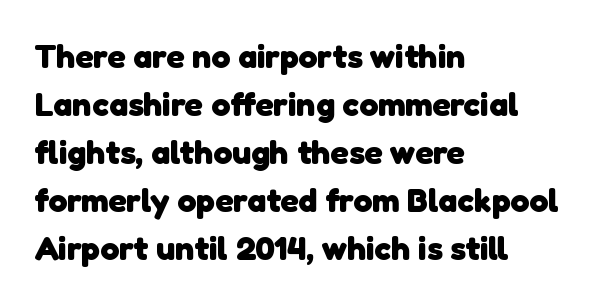
{"serif": "no", "bold": "yes", "weight": "heavy", "width": "normal", "stroke_contrast": "low", "x_height": "medium", "monospaced": "no", "underline": "no", "align": "left", "line_spacing": "normal", "line_spacing_ratio": 1.41, "letter_spacing": "normal", "letter_spacing_em": 0.0, "glyph_px": 34}
